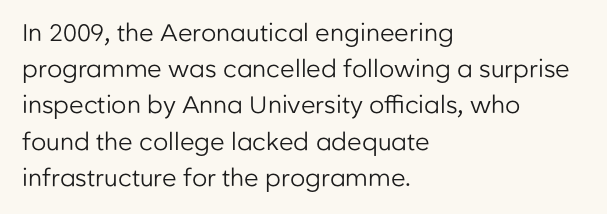
{"italic": "no", "bold": "no", "underline": "no", "align": "left", "line_spacing": "normal", "line_spacing_ratio": 1.51, "letter_spacing": "normal", "letter_spacing_em": 0.0, "glyph_px": 24}
